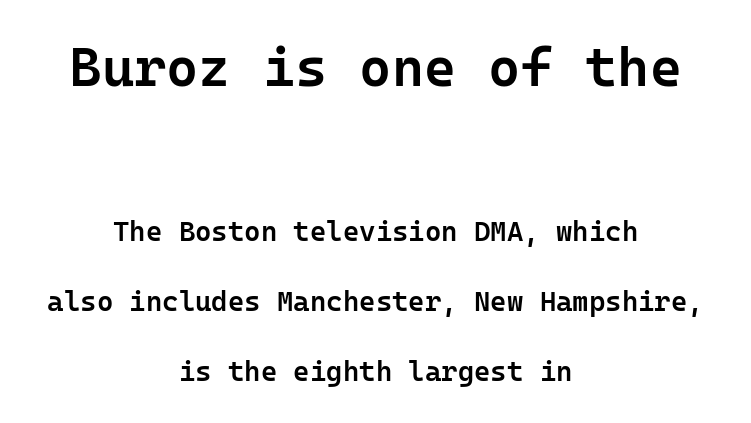
Q: Is the text bold? A: Semi-bold.
Q: Is the text italic (slanted)? A: No, it is upright.
Q: Is the typeface a serif or a sans-serif typeface? A: Sans-serif.
Q: Is the text underlined? A: No.
Q: How is the paragraph aligned? A: Centered.
Q: Is the spacing between letters normal or unusually wide? A: Normal.
Q: Is the spacing between lines tight, normal or loose? A: Loose.
Q: Which block of text is set in a larger size, the first (top) or the second (bottom)? A: The first (top) one.
Q: Width (condensed, normal, or wide)? A: Normal.
Q: Stroke contrast? A: Low.
Q: x-height? A: Medium.
